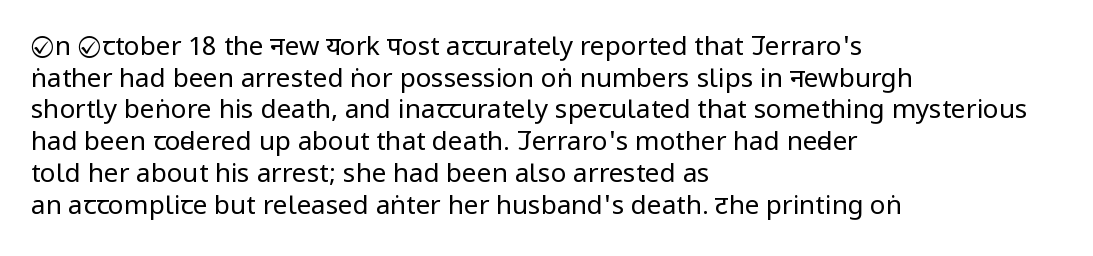
{"italic": "no", "bold": "no", "underline": "no", "align": "left", "line_spacing_ratio": 1.22, "letter_spacing": "normal", "letter_spacing_em": 0.0, "glyph_px": 26}
